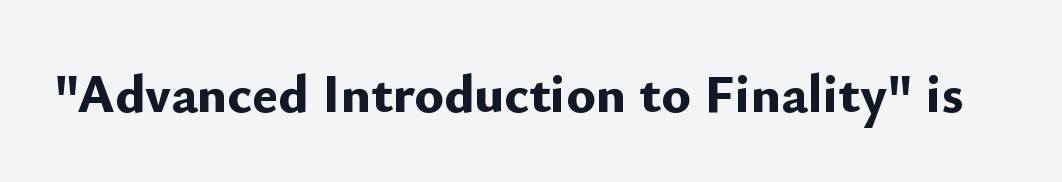
Think of a printed novel: that variable character pitch is what you see here. Grotesque or geometric, the face here clearly has no serifs. This rendering leaves character spacing at its baseline value. The letters stand straight up with perfectly vertical stems.
